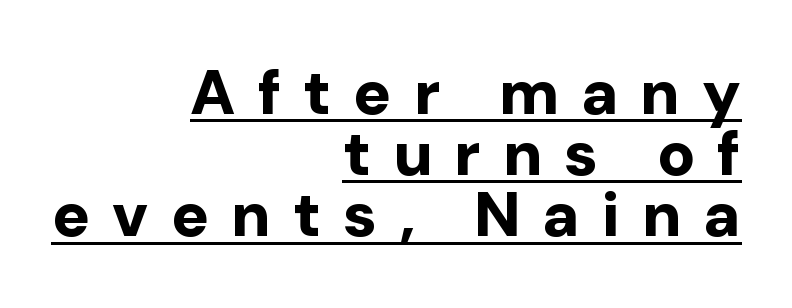
The image shows 63 px bold sans-serif type, upright; set right-aligned, tight line spacing (0.97x), unusually wide letter spacing (+0.35 em), underlined; low stroke contrast and a medium x-height.
